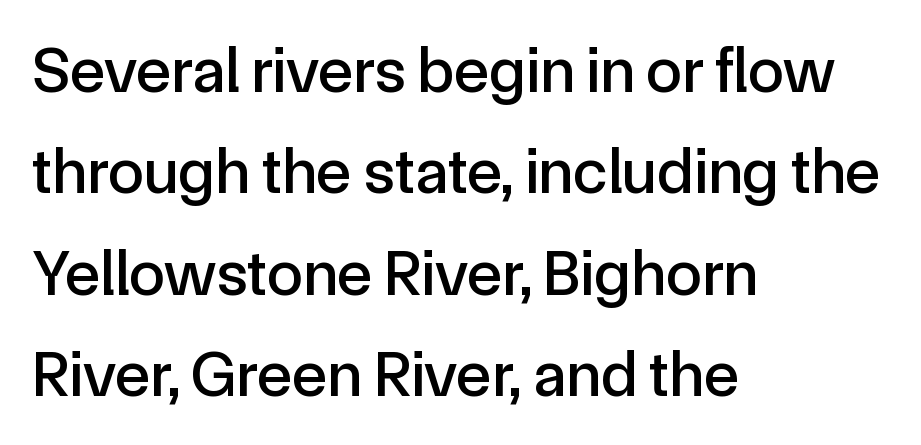
Quick note: underline off. Tall strokes in this sample are plumb rather than angled. Tracking value appears to be zero — textbook default spacing. A typesetter would label this face a sans. In terms of leading, this rendering sits right in the middle. This sample is left-justified, so line endings fall wherever the words run out.
